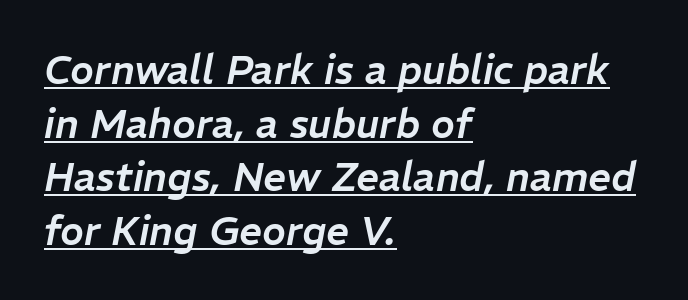
The image shows 40 px text type, italic (leaning right); set left-aligned, normal line spacing (1.34x), normal letter spacing, underlined; low stroke contrast and a medium x-height.
